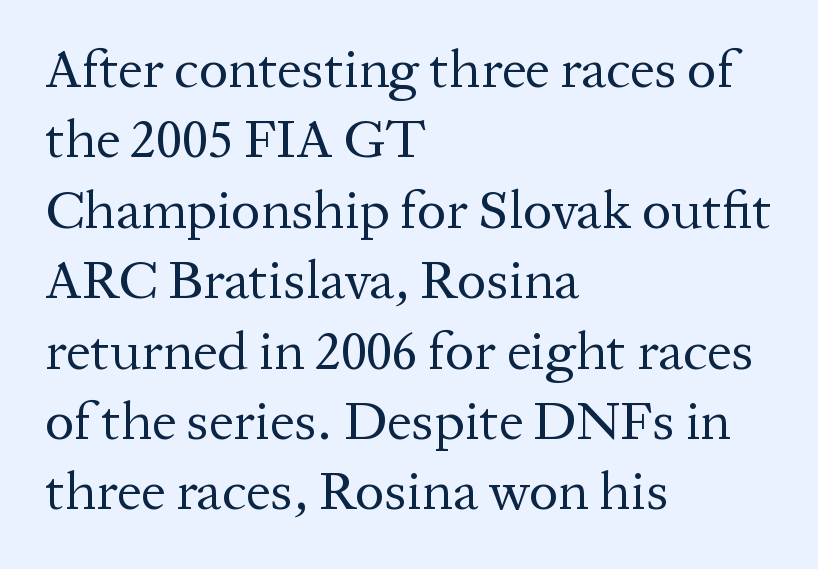
Q: Is the text bold? A: No.
Q: Is the text italic (slanted)? A: No, it is upright.
Q: Is the typeface a serif or a sans-serif typeface? A: Serif.
Q: Is the text underlined? A: No.
Q: How is the paragraph aligned? A: Left-aligned.
Q: Is the spacing between letters normal or unusually wide? A: Normal.
Q: Is the spacing between lines tight, normal or loose? A: Normal.
Q: Width (condensed, normal, or wide)? A: Normal.
Q: Stroke contrast? A: Medium.
Q: x-height? A: Medium.
Q: Monospaced? A: No.
